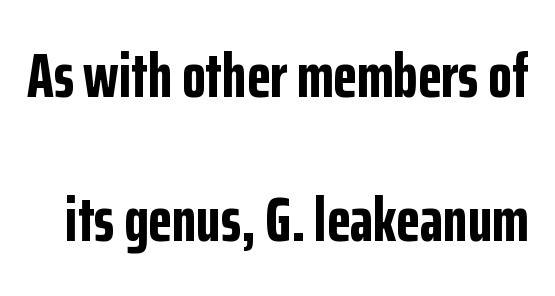
Plenty of ink on the page — the face is bold. Varying glyph widths throughout — classic text-font behaviour. Honestly, the rows look like they've been pulled way apart. Do the letters lean? They stand straight. The foot of each line stays bare and open.
